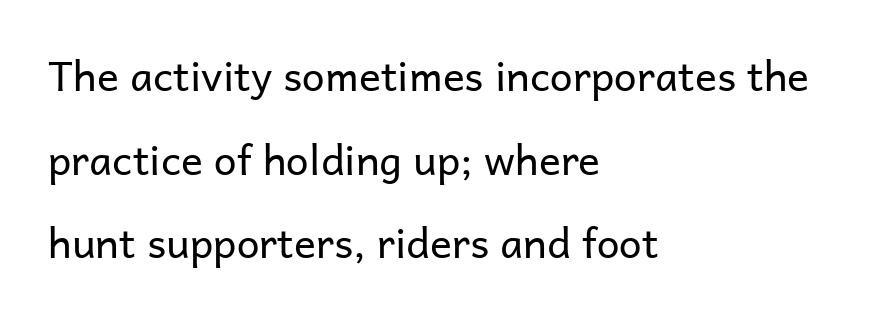
{"serif": "no", "italic": "no", "bold": "no", "weight": "regular", "width": "normal", "stroke_contrast": "low", "x_height": "medium", "monospaced": "no", "underline": "no", "align": "left", "line_spacing": "loose", "line_spacing_ratio": 2.04, "letter_spacing": "normal", "letter_spacing_em": 0.0, "glyph_px": 41}
